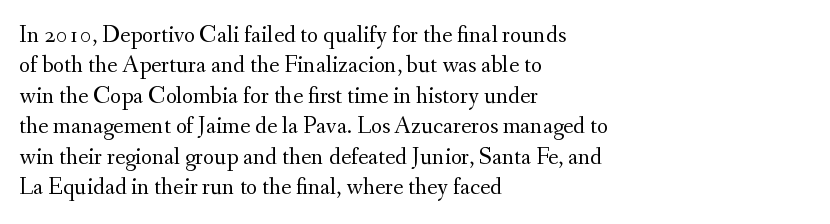
Q: Is the text bold? A: No.
Q: Is the text italic (slanted)? A: No, it is upright.
Q: Is the text underlined? A: No.
Q: How is the paragraph aligned? A: Left-aligned.
Q: Is the spacing between letters normal or unusually wide? A: Normal.
Q: Is the spacing between lines tight, normal or loose? A: Normal.
